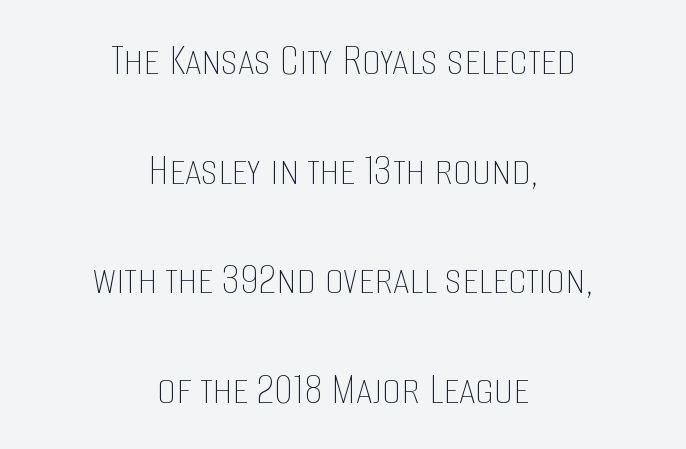
The image shows 47 px thin, condensed type, upright; set centered, loose line spacing (2.33x), normal letter spacing, not underlined; low stroke contrast and a large x-height.
